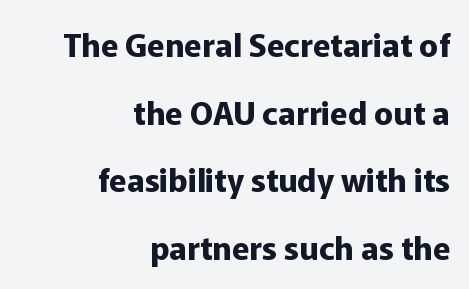
The image shows 32 px bold sans-serif type, upright; set right-aligned, loose line spacing (2.11x), normal letter spacing, not underlined; low stroke contrast and a medium x-height.
